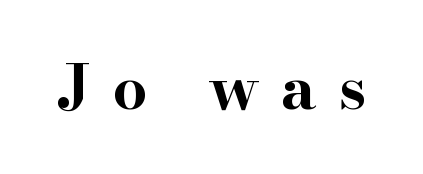
Q: Is the text bold? A: Yes.
Q: Is the text italic (slanted)? A: No, it is upright.
Q: Is the typeface a serif or a sans-serif typeface? A: Serif.
Q: Is the text underlined? A: No.
Q: Is the spacing between letters normal or unusually wide? A: Unusually wide.
Q: Width (condensed, normal, or wide)? A: Wide.
Q: Stroke contrast? A: High.
Q: x-height? A: Small.
Q: Monospaced? A: No.
